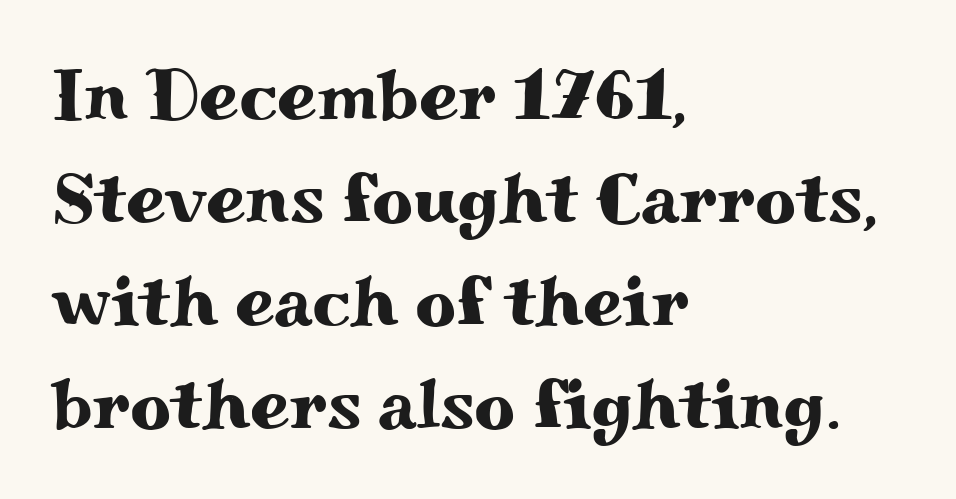
The image shows 71 px wide serif type, upright; set left-aligned, normal line spacing (1.45x), normal letter spacing, not underlined; medium stroke contrast and a small x-height.
